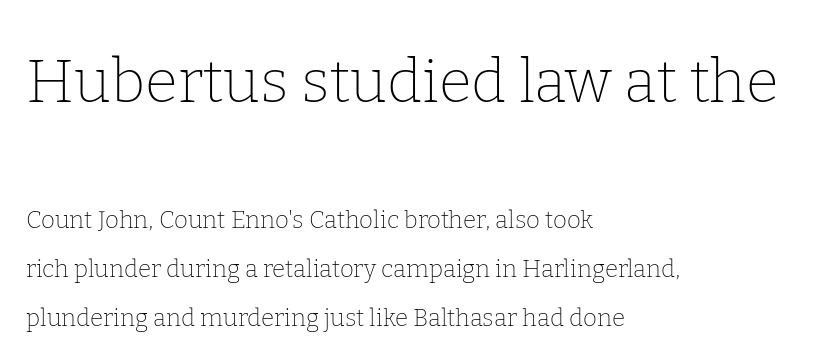
Q: Is the text bold? A: No.
Q: Is the text italic (slanted)? A: No, it is upright.
Q: Is the typeface a serif or a sans-serif typeface? A: Serif.
Q: Is the text underlined? A: No.
Q: How is the paragraph aligned? A: Left-aligned.
Q: Is the spacing between letters normal or unusually wide? A: Normal.
Q: Is the spacing between lines tight, normal or loose? A: Loose.
Q: Which block of text is set in a larger size, the first (top) or the second (bottom)? A: The first (top) one.
Q: Width (condensed, normal, or wide)? A: Normal.
Q: Stroke contrast? A: Low.
Q: x-height? A: Medium.
Q: Monospaced? A: No.
